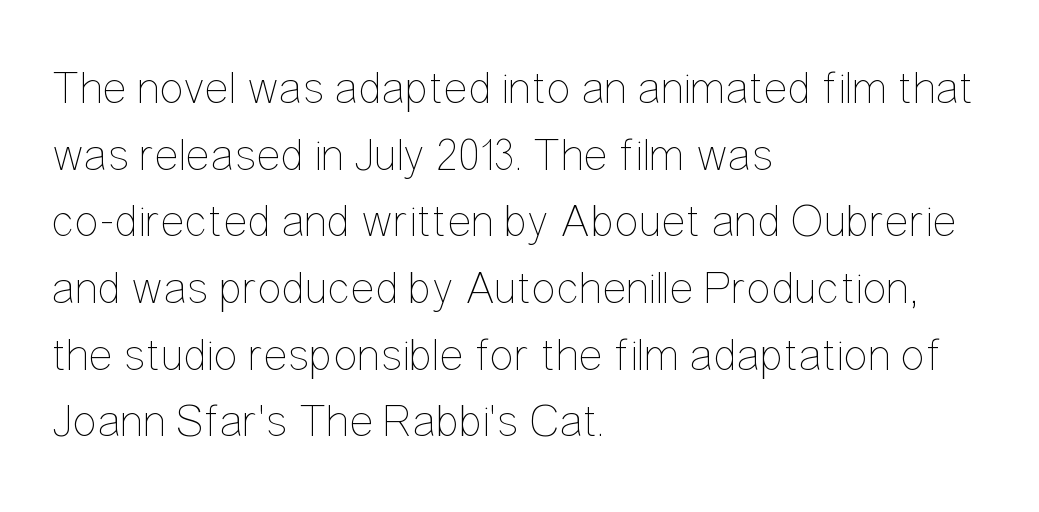
A light-to-regular cut is what we see here. A normal amount of white space separates one row of letters from the next. Look at the tracking — it's just the regular setting, nothing added. This rendering features lettering with no underline. A typesetter would mark this as roman, not italic. The passage is arranged the way most books set body copy — flush left.
